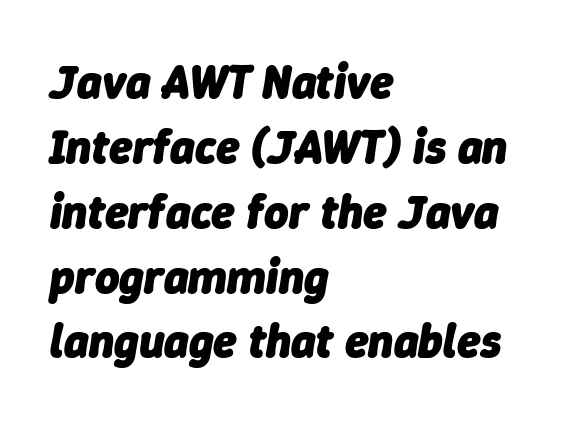
The image shows 47 px heavy type, italic (leaning right); set left-aligned, normal line spacing (1.38x), normal letter spacing, not underlined; low stroke contrast and a medium x-height.
